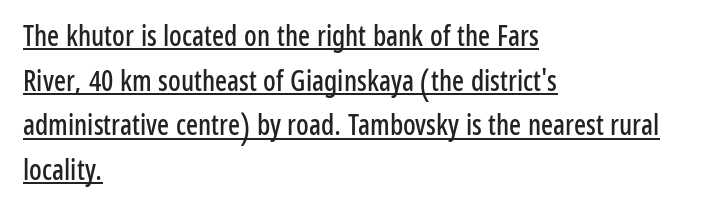
Q: Is the text italic (slanted)? A: No, it is upright.
Q: Is the typeface a serif or a sans-serif typeface? A: Sans-serif.
Q: Is the text underlined? A: Yes.
Q: How is the paragraph aligned? A: Left-aligned.
Q: Is the spacing between letters normal or unusually wide? A: Normal.
Q: Is the spacing between lines tight, normal or loose? A: Normal.
Q: Width (condensed, normal, or wide)? A: Condensed.
Q: Stroke contrast? A: Low.
Q: x-height? A: Medium.
Q: Monospaced? A: No.
